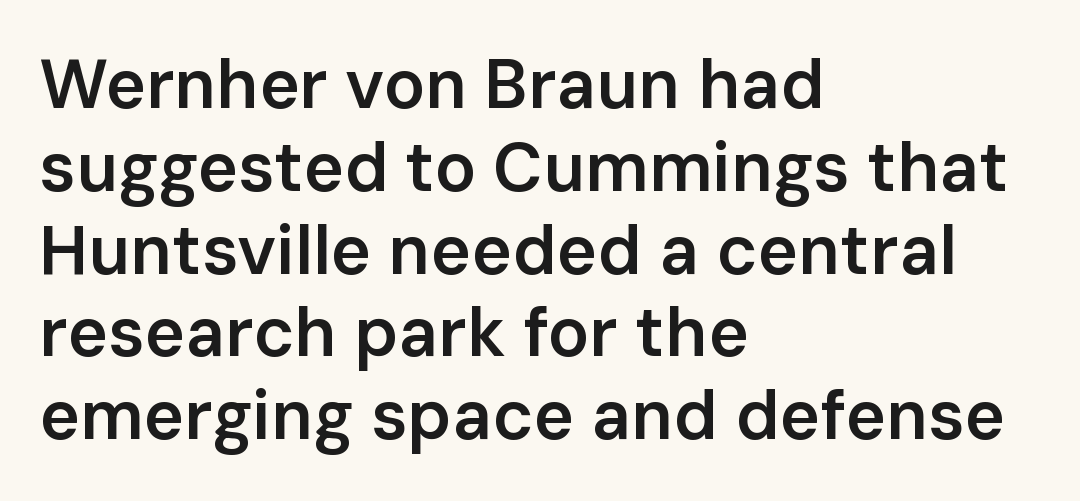
{"serif": "no", "italic": "no", "bold": "semi", "weight": "semibold", "width": "normal", "stroke_contrast": "low", "x_height": "medium", "monospaced": "no", "underline": "no", "align": "left", "line_spacing_ratio": 1.2, "letter_spacing": "normal", "letter_spacing_em": 0.0, "glyph_px": 69}
